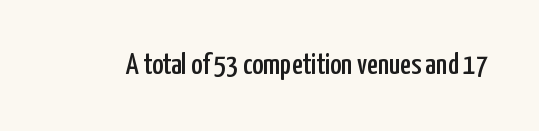
Is the letter spacing exaggerated? No — it looks like the ordinary default. Lines of text with bare space underneath. A typesetter would label this face a sans. Varying glyph widths throughout — classic text-font behaviour. Tall strokes in this sample are plumb rather than angled.
